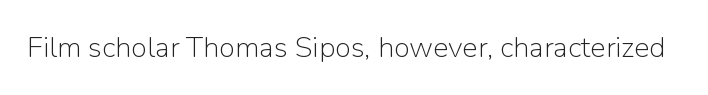
Type without underlining. Are there feet on the stems? There aren't — it's a sans. Spacing verdict: proportional, widths tailored to each character. The letterforms sit shoulder to shoulder at normal distance. The specimen reads as upright at a glance. The strokes carry an ordinary text weight at most.
